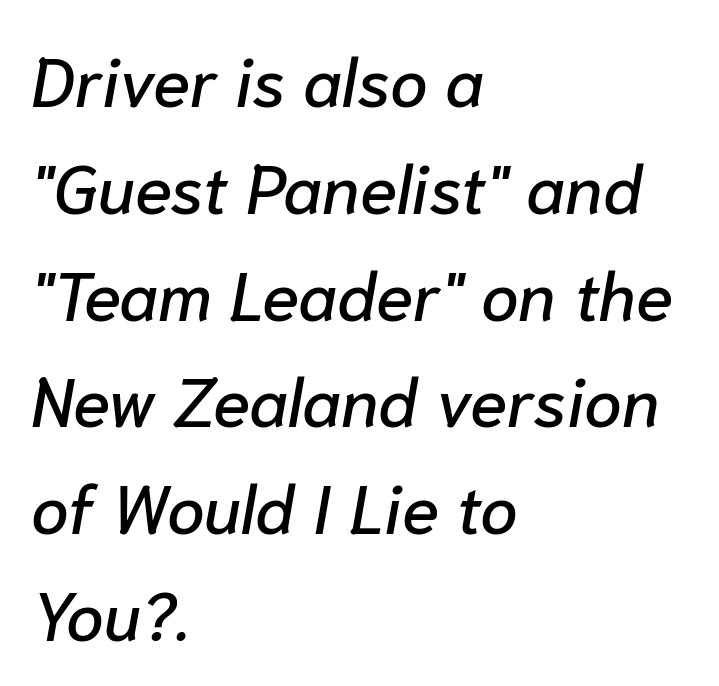
Tracking value appears to be zero — textbook default spacing. Proportional: the letters do not fall into vertical columns. Looking at the ascenders, they clearly lean. Evenly set lines give the paragraph a standard silhouette.
